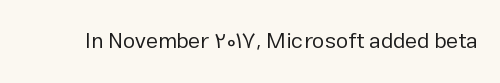
Q: Is the text bold? A: No.
Q: Is the text italic (slanted)? A: No, it is upright.
Q: Is the text underlined? A: No.
Q: Is the spacing between letters normal or unusually wide? A: Normal.
